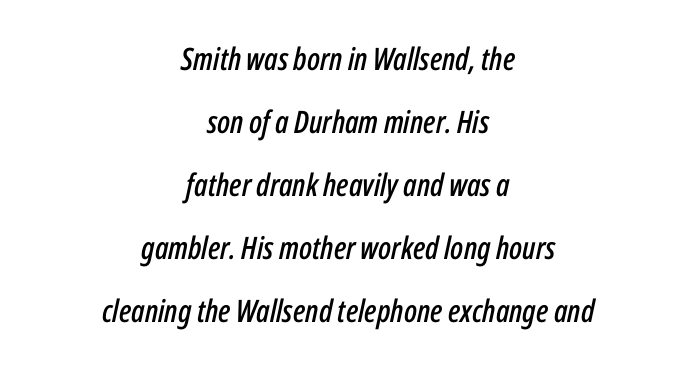
{"italic": "yes", "lean": "right", "slant_degrees": 12, "width": "condensed", "stroke_contrast": "low", "x_height": "medium", "monospaced": "no", "underline": "no", "align": "center", "line_spacing": "loose", "line_spacing_ratio": 2.03, "letter_spacing": "normal", "letter_spacing_em": 0.0, "glyph_px": 31}
